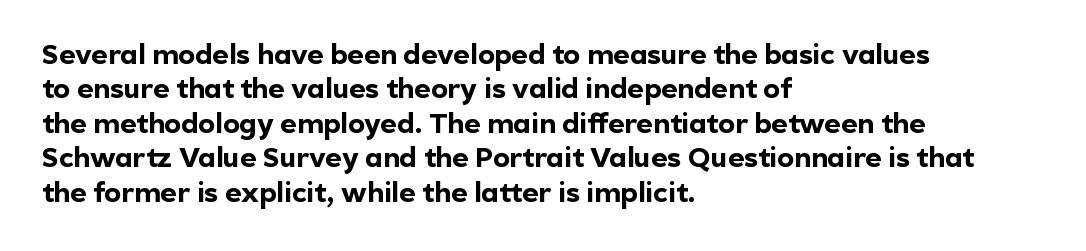
{"serif": "no", "italic": "no", "bold": "yes", "weight": "bold", "width": "normal", "x_height": "medium", "monospaced": "no", "underline": "no", "align": "left", "line_spacing_ratio": 1.23, "letter_spacing": "normal", "letter_spacing_em": 0.0, "glyph_px": 28}
